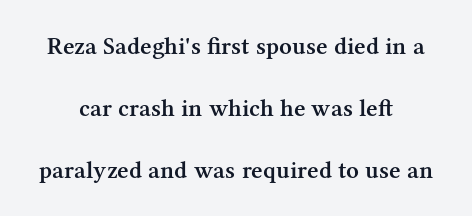
Unlike italic type, these characters show no tilt at all. The face used here is a semibold: visibly heavier than regular, lighter than bold. Check under the words: just untouched page. The rag falls on both sides of this text block equally. The gaps between neighbouring characters are ordinary and unremarkable. Widely set lines give the paragraph a tall, airy silhouette.
